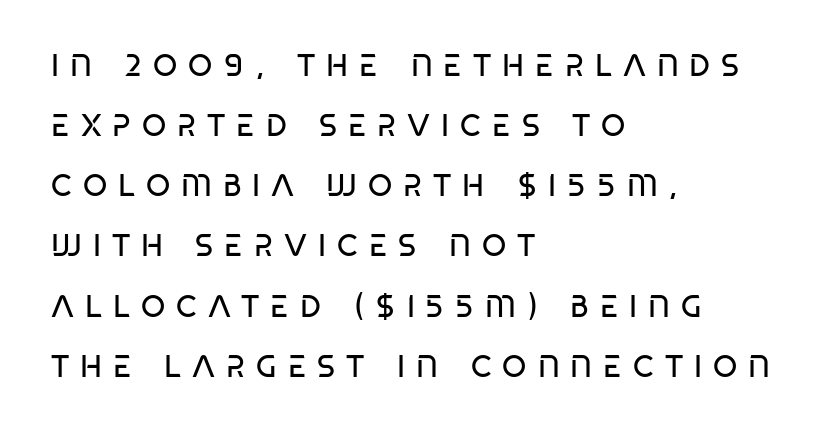
Q: Is the text bold? A: No.
Q: Is the text italic (slanted)? A: No, it is upright.
Q: Is the typeface a serif or a sans-serif typeface? A: Sans-serif.
Q: Is the text underlined? A: No.
Q: How is the paragraph aligned? A: Left-aligned.
Q: Is the spacing between letters normal or unusually wide? A: Unusually wide.
Q: Is the spacing between lines tight, normal or loose? A: Loose.
Q: Width (condensed, normal, or wide)? A: Condensed.
Q: Stroke contrast? A: Low.
Q: x-height? A: Large.
Q: Monospaced? A: No.
